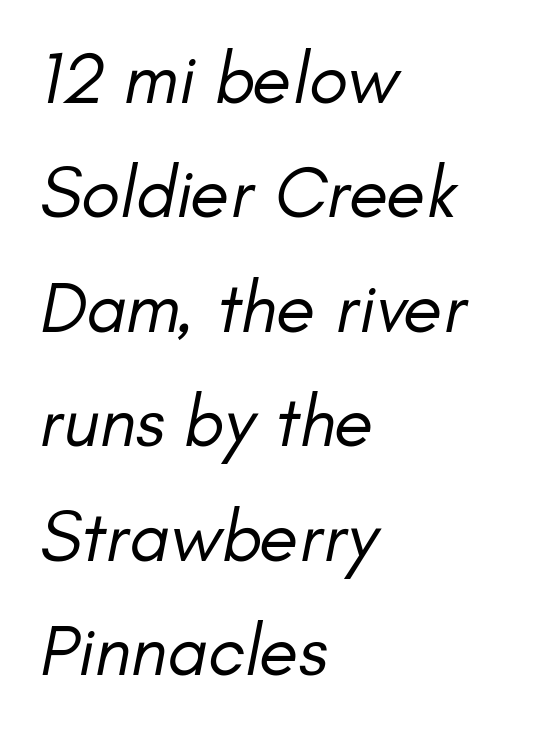
The image shows 72 px regular-weight type, italic (leaning right); set left-aligned, normal line spacing (1.59x), normal letter spacing, not underlined; low stroke contrast and a small x-height.
